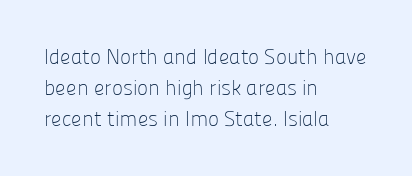
{"italic": "no", "bold": "no", "underline": "no", "align": "left", "line_spacing": "normal", "line_spacing_ratio": 1.47, "letter_spacing": "normal", "letter_spacing_em": 0.0, "glyph_px": 21}
